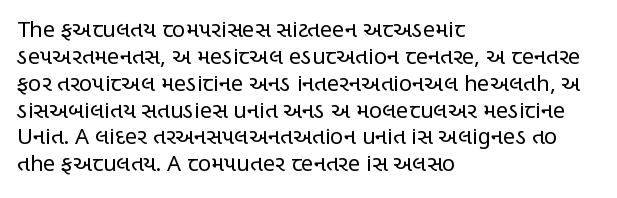
The image shows 22 px text type, upright; set left-aligned, line spacing 1.22x, normal letter spacing, not underlined.
